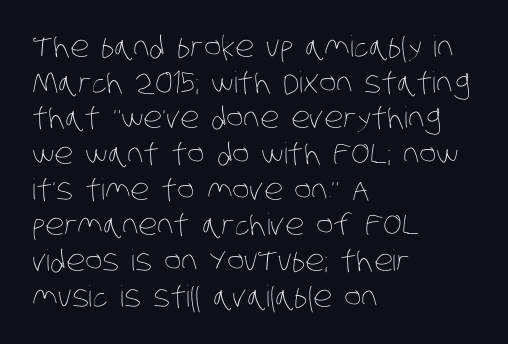
Q: Is the text bold? A: No.
Q: Is the text underlined? A: No.
Q: How is the paragraph aligned? A: Left-aligned.
Q: Is the spacing between letters normal or unusually wide? A: Normal.
Q: Width (condensed, normal, or wide)? A: Condensed.
Q: Stroke contrast? A: Low.
Q: x-height? A: Large.
Q: Monospaced? A: No.
